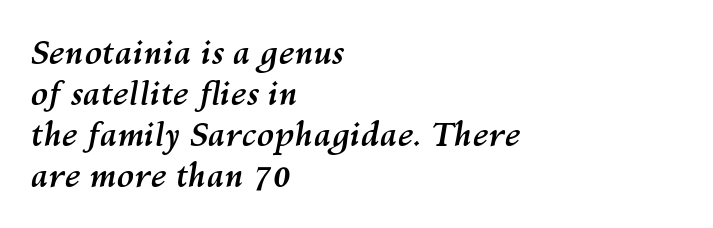
{"italic": "yes", "lean": "right", "slant_degrees": 10, "bold": "yes", "weight": "semibold", "width": "normal", "stroke_contrast": "medium", "x_height": "medium", "monospaced": "no", "underline": "no", "align": "left", "line_spacing": "normal", "line_spacing_ratio": 1.28, "letter_spacing": "normal", "letter_spacing_em": 0.0, "glyph_px": 32}
